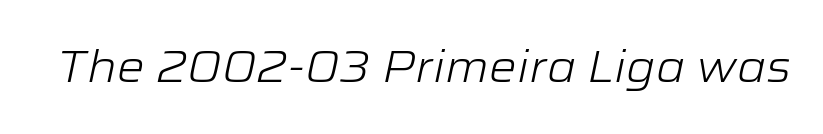
{"italic": "yes", "lean": "right", "slant_degrees": 12, "bold": "no", "weight": "light", "width": "wide", "stroke_contrast": "low", "x_height": "medium", "monospaced": "no", "underline": "no", "letter_spacing": "normal", "letter_spacing_em": 0.0, "glyph_px": 44}
